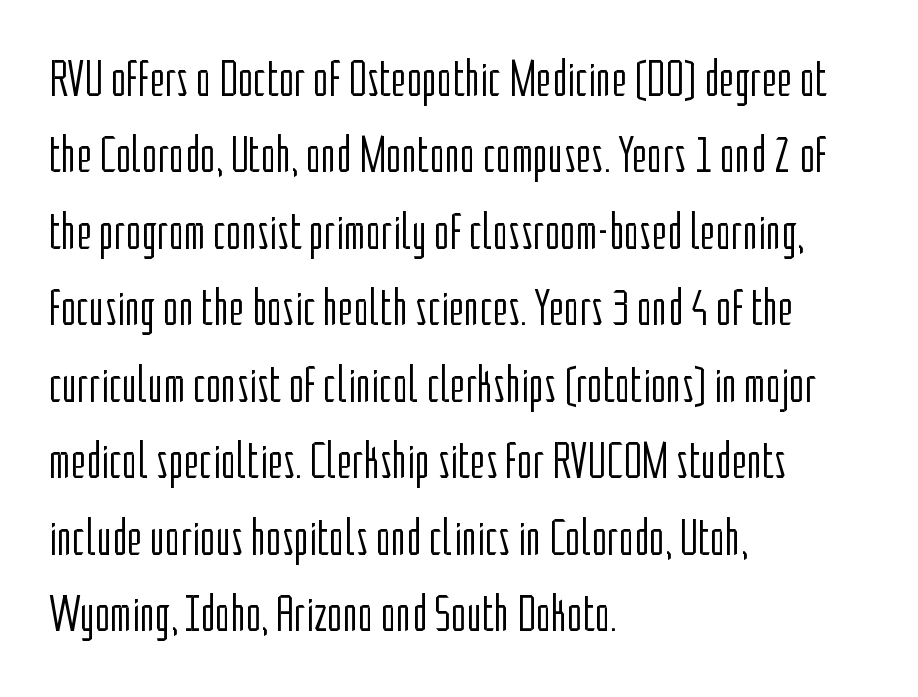
No chunkiness to these letters — they're not bold. Bare-footed words on every line. These lines sit exactly where default settings would place them. In terms of letterform style, serifs are entirely absent.
